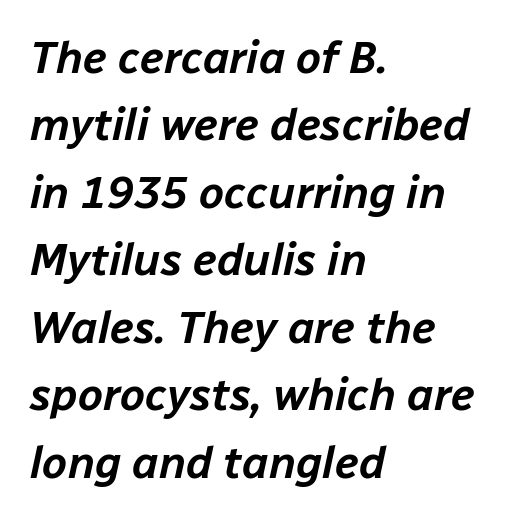
The image shows 45 px text type, italic (leaning right); set left-aligned, normal line spacing (1.5x), normal letter spacing, not underlined; low stroke contrast and a medium x-height.
